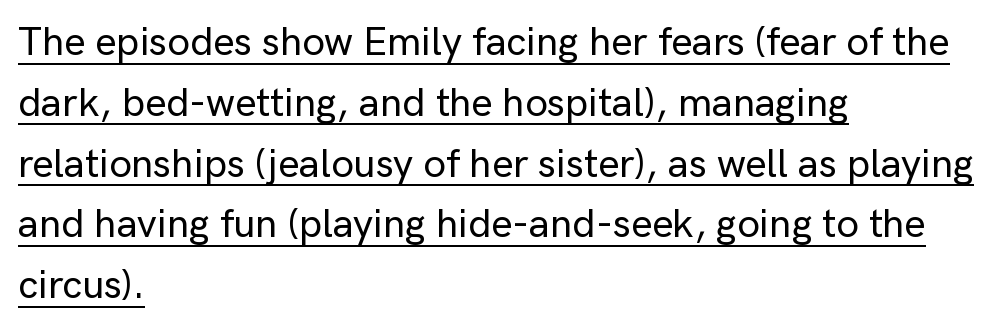
Q: Is the text italic (slanted)? A: No, it is upright.
Q: Is the typeface a serif or a sans-serif typeface? A: Sans-serif.
Q: Is the text underlined? A: Yes.
Q: How is the paragraph aligned? A: Left-aligned.
Q: Is the spacing between letters normal or unusually wide? A: Normal.
Q: Is the spacing between lines tight, normal or loose? A: Normal.
Q: Width (condensed, normal, or wide)? A: Normal.
Q: Stroke contrast? A: Low.
Q: x-height? A: Medium.
Q: Monospaced? A: No.
